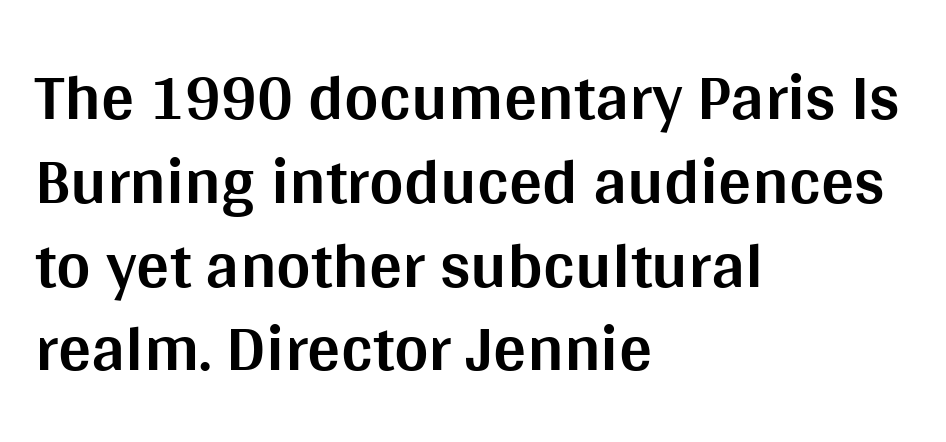
The image shows 66 px bold sans-serif type, upright; set left-aligned, normal line spacing (1.27x), normal letter spacing, not underlined; medium stroke contrast and a large x-height.
